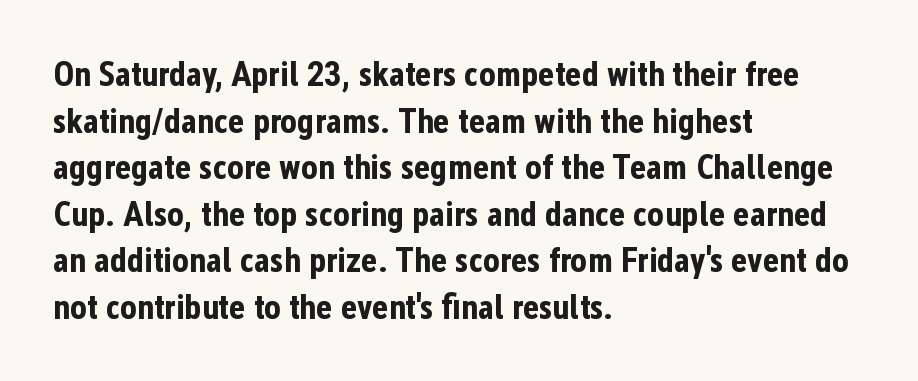
{"serif": "no", "italic": "no", "bold": "yes", "weight": "bold", "width": "condensed", "stroke_contrast": "low", "x_height": "medium", "monospaced": "no", "underline": "no", "align": "left", "line_spacing": "normal", "line_spacing_ratio": 1.33, "letter_spacing": "normal", "letter_spacing_em": 0.0, "glyph_px": 35}
